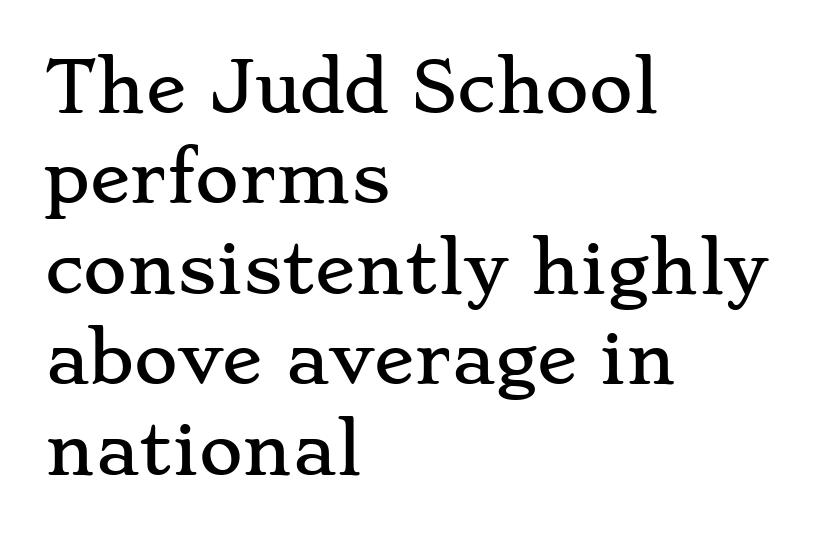
{"serif": "yes", "italic": "no", "width": "wide", "stroke_contrast": "low", "x_height": "small", "monospaced": "no", "underline": "no", "align": "left", "line_spacing": "normal", "line_spacing_ratio": 1.35, "letter_spacing": "normal", "letter_spacing_em": 0.0, "glyph_px": 67}
